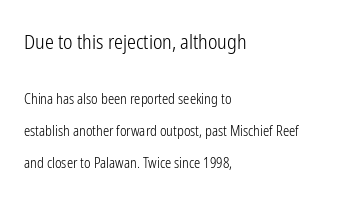
Look at the tracking — it's just the regular setting, nothing added. If you drew a line through each stem, it would be perfectly vertical. Think standard paragraph weight, or any step lighter than that. Decoration check: the copy has no underline.
